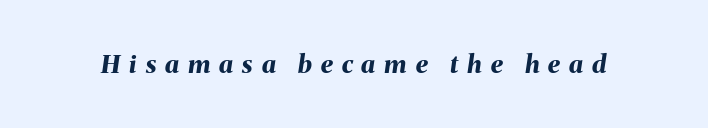
{"italic": "yes", "lean": "right", "slant_degrees": 8, "bold": "yes", "underline": "no", "letter_spacing": "wide", "letter_spacing_em": 0.36, "glyph_px": 25}
